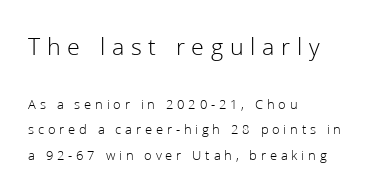
{"italic": "no", "bold": "no", "underline": "no", "align": "left", "line_spacing_ratio": 1.83, "letter_spacing": "wide", "letter_spacing_em": 0.27, "larger_block": "first", "size_ratio": 1.79, "glyph_px": 25}
